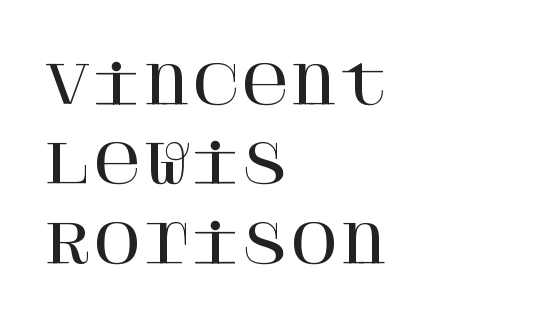
The image shows 53 px serif type, upright; set left-aligned, normal line spacing (1.5x), normal letter spacing, not underlined; high stroke contrast and a large x-height.
